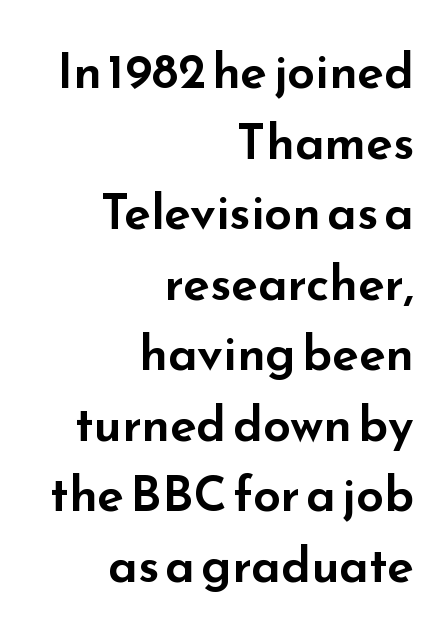
The image shows 49 px wide sans-serif type, upright; set right-aligned, normal line spacing (1.44x), normal letter spacing, not underlined; low stroke contrast and a small x-height.
